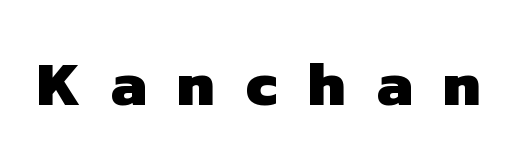
Q: Is the text bold? A: Yes.
Q: Is the typeface a serif or a sans-serif typeface? A: Sans-serif.
Q: Is the text underlined? A: No.
Q: Is the spacing between letters normal or unusually wide? A: Unusually wide.
Q: Width (condensed, normal, or wide)? A: Normal.
Q: Stroke contrast? A: Low.
Q: x-height? A: Medium.
Q: Monospaced? A: No.
